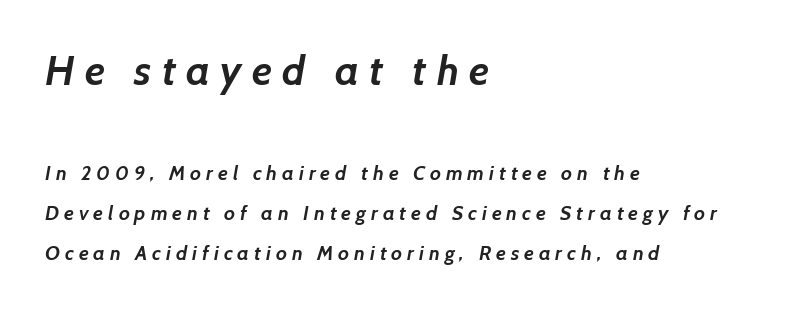
Q: Is the text bold? A: Yes.
Q: Is the typeface a serif or a sans-serif typeface? A: Sans-serif.
Q: Is the text underlined? A: No.
Q: How is the paragraph aligned? A: Left-aligned.
Q: Is the spacing between letters normal or unusually wide? A: Unusually wide.
Q: Is the spacing between lines tight, normal or loose? A: Loose.
Q: Which block of text is set in a larger size, the first (top) or the second (bottom)? A: The first (top) one.
Q: Width (condensed, normal, or wide)? A: Normal.
Q: Stroke contrast? A: Low.
Q: x-height? A: Medium.
Q: Monospaced? A: No.
